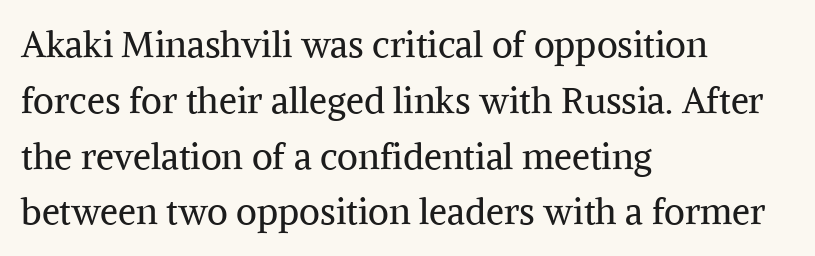
{"serif": "yes", "italic": "no", "bold": "no", "weight": "regular", "width": "normal", "stroke_contrast": "medium", "x_height": "medium", "monospaced": "no", "underline": "no", "align": "left", "line_spacing": "normal", "line_spacing_ratio": 1.55, "letter_spacing": "normal", "letter_spacing_em": 0.0, "glyph_px": 36}
